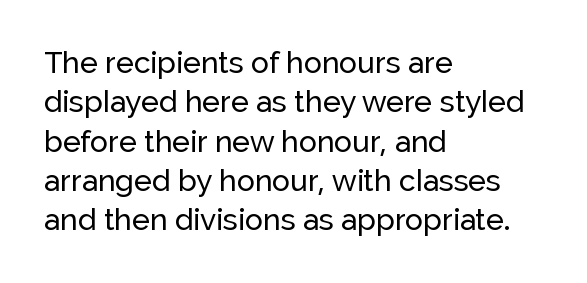
Q: Is the text italic (slanted)? A: No, it is upright.
Q: Is the typeface a serif or a sans-serif typeface? A: Sans-serif.
Q: Is the text underlined? A: No.
Q: How is the paragraph aligned? A: Left-aligned.
Q: Is the spacing between letters normal or unusually wide? A: Normal.
Q: Is the spacing between lines tight, normal or loose? A: Normal.
Q: Width (condensed, normal, or wide)? A: Normal.
Q: Stroke contrast? A: Low.
Q: x-height? A: Medium.
Q: Monospaced? A: No.
